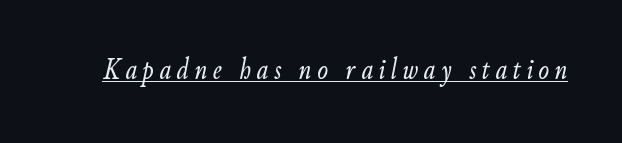
{"italic": "yes", "lean": "right", "slant_degrees": 9, "bold": "no", "weight": "light", "width": "condensed", "stroke_contrast": "low", "x_height": "small", "monospaced": "no", "underline": "yes", "glyph_px": 32}
